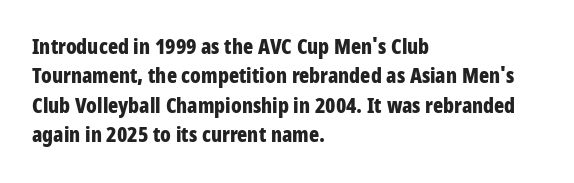
{"italic": "no", "bold": "yes", "underline": "no", "align": "left", "line_spacing": "normal", "line_spacing_ratio": 1.4, "letter_spacing": "normal", "letter_spacing_em": 0.0, "glyph_px": 21}
